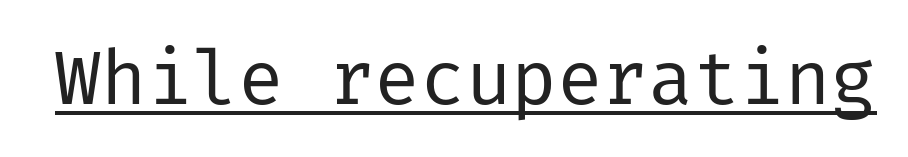
The image shows 76 px regular-weight sans-serif type, upright; set normal letter spacing, underlined; low stroke contrast and a medium x-height.
